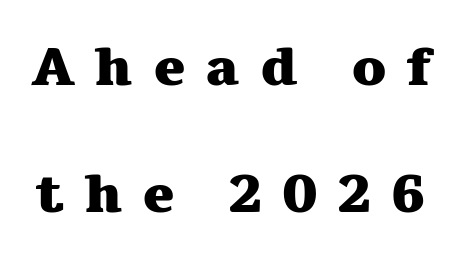
Spacing between characters has been opened up far beyond the box default. The typography opts for an upright posture over an oblique one. Each row of text sits above clean, open space. Small tapered or slab feet sit at the stroke ends, so this counts as serif. Look at the stroke-to-counter ratio: heavy, a bold. This sample has the flowing, uneven cadence of proportional lettering.
